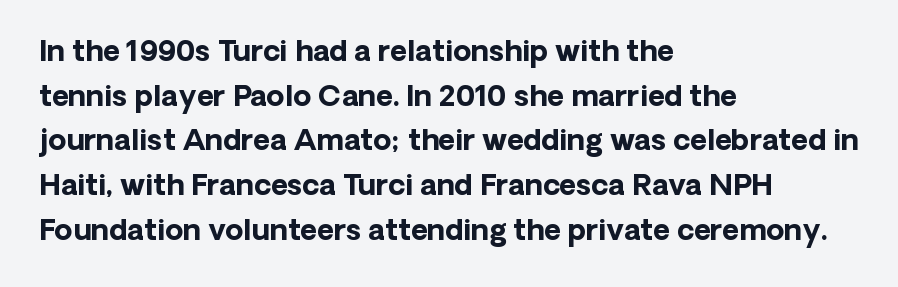
{"serif": "no", "italic": "no", "bold": "yes", "weight": "bold", "width": "normal", "stroke_contrast": "low", "x_height": "medium", "monospaced": "no", "underline": "no", "align": "left", "line_spacing": "normal", "line_spacing_ratio": 1.54, "letter_spacing": "normal", "letter_spacing_em": 0.0, "glyph_px": 29}
